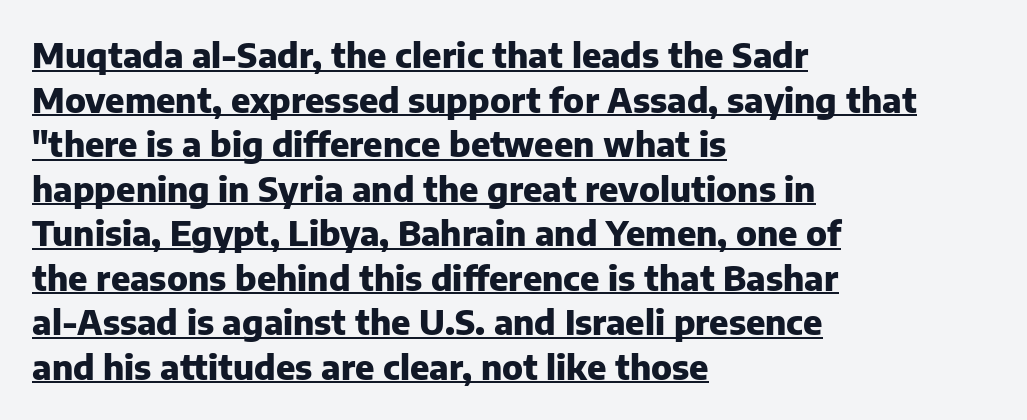
The image shows 34 px heavy sans-serif type, upright; set left-aligned, normal line spacing (1.31x), normal letter spacing, underlined; low stroke contrast and a medium x-height.
